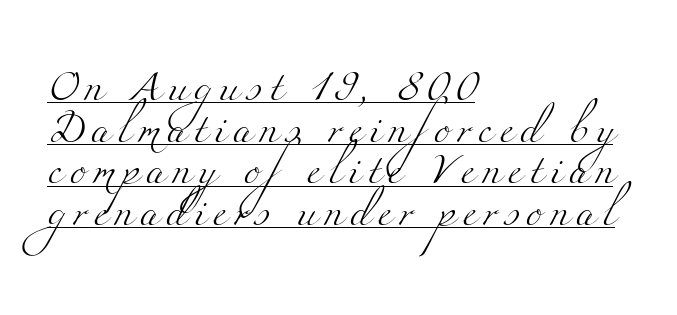
The image shows 30 px light, wide type; set left-aligned, normal line spacing (1.39x), unusually wide letter spacing (+0.25 em), underlined; medium stroke contrast and a small x-height.
